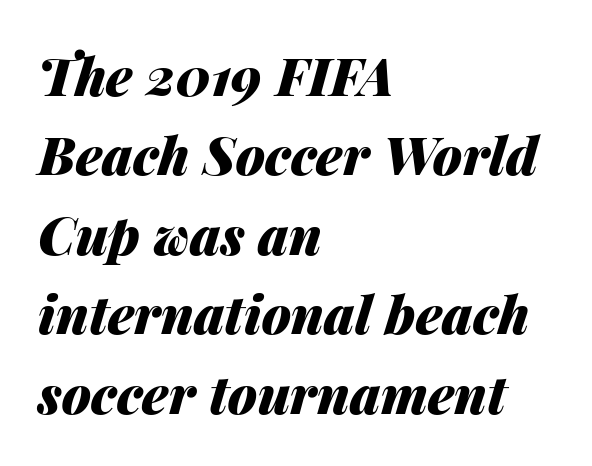
The image shows 53 px heavy type, italic (leaning right); set left-aligned, normal line spacing (1.5x), normal letter spacing, not underlined; medium stroke contrast and a medium x-height.
